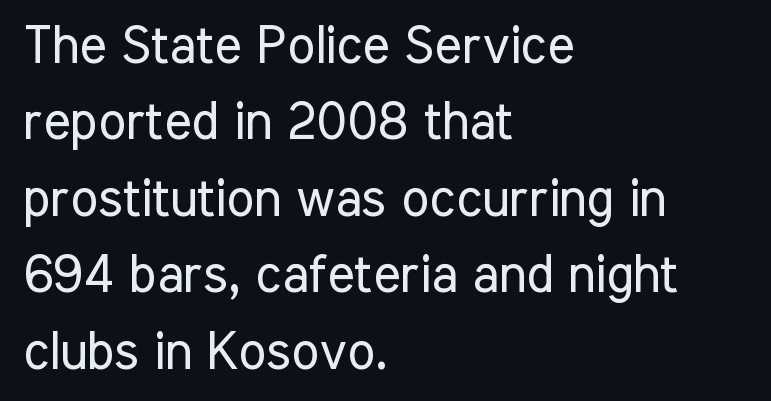
Q: Is the text bold? A: No.
Q: Is the text italic (slanted)? A: No, it is upright.
Q: Is the typeface a serif or a sans-serif typeface? A: Sans-serif.
Q: Is the text underlined? A: No.
Q: How is the paragraph aligned? A: Left-aligned.
Q: Is the spacing between letters normal or unusually wide? A: Normal.
Q: Is the spacing between lines tight, normal or loose? A: Normal.
Q: Width (condensed, normal, or wide)? A: Condensed.
Q: Stroke contrast? A: Low.
Q: x-height? A: Medium.
Q: Monospaced? A: No.
